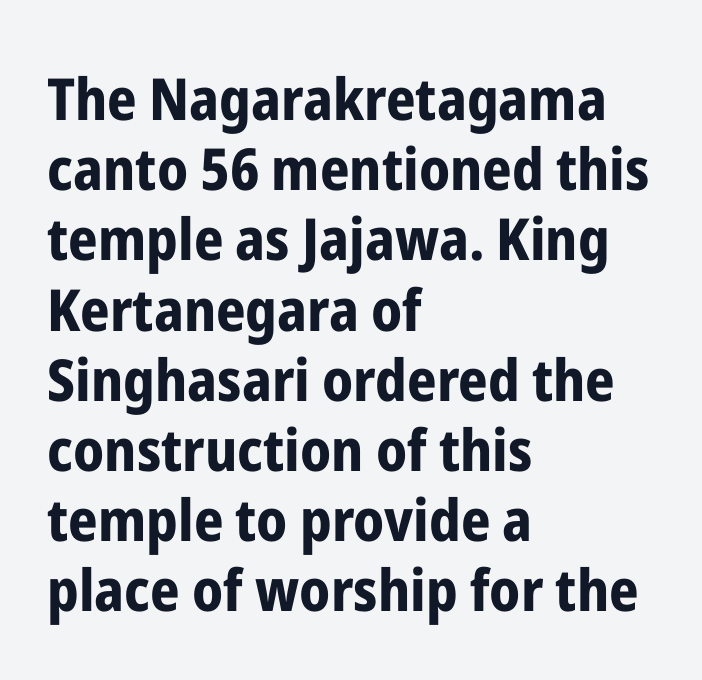
{"serif": "no", "italic": "no", "bold": "yes", "weight": "bold", "width": "condensed", "stroke_contrast": "low", "x_height": "medium", "monospaced": "no", "underline": "no", "align": "left", "line_spacing_ratio": 1.21, "letter_spacing": "normal", "letter_spacing_em": 0.0, "glyph_px": 58}
